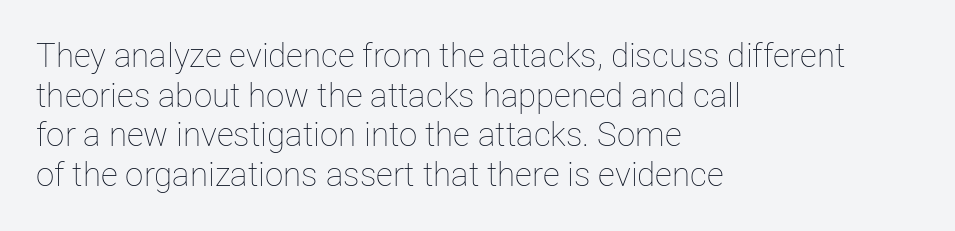
Q: Is the text bold? A: No.
Q: Is the text italic (slanted)? A: No, it is upright.
Q: Is the text underlined? A: No.
Q: How is the paragraph aligned? A: Left-aligned.
Q: Is the spacing between letters normal or unusually wide? A: Normal.
Q: Width (condensed, normal, or wide)? A: Normal.
Q: Stroke contrast? A: Low.
Q: x-height? A: Medium.
Q: Monospaced? A: No.
